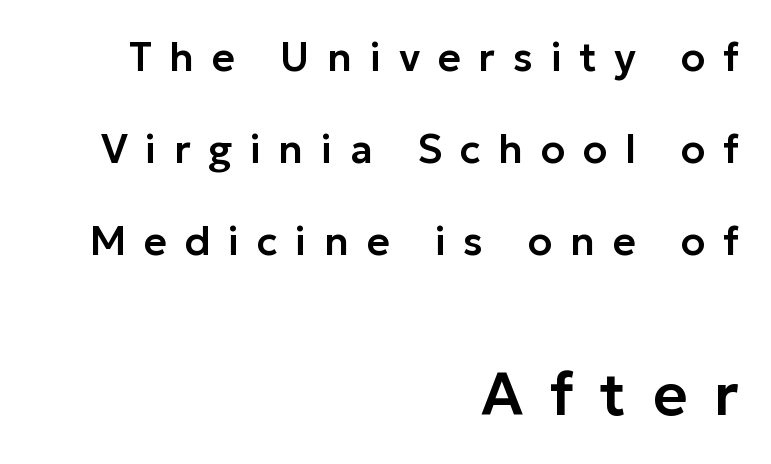
The image shows 60 px sans-serif type, upright; set right-aligned, loose line spacing (2.3x), unusually wide letter spacing (+0.44 em), not underlined; the second (bottom) block is 1.5x larger; low stroke contrast and a medium x-height.
